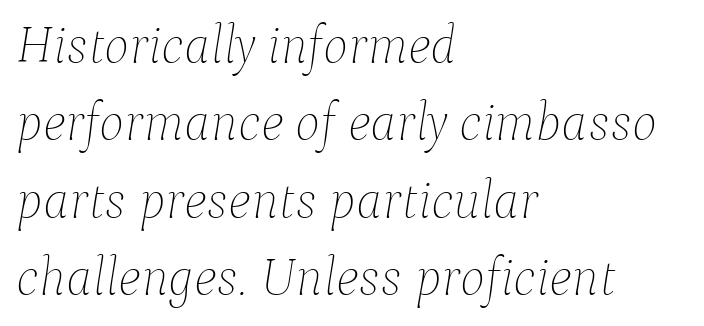
The rendering uses natural spacing where letterforms have individual widths. The space beneath each line is pristine and unruled. Counters stay open thanks to moderate or lighter strokes. Default kerning and tracking; the words read as compact shapes. In terms of leading, this rendering sits right in the middle. There's an unmistakable incline to the writing here.
